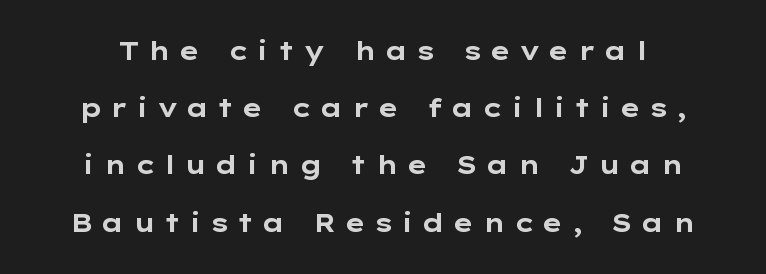
{"italic": "no", "bold": "yes", "underline": "no", "line_spacing": "loose", "line_spacing_ratio": 2.29, "letter_spacing": "wide", "letter_spacing_em": 0.31, "glyph_px": 25}
